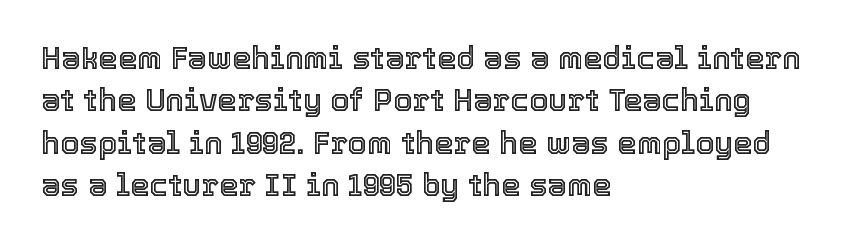
The image shows 31 px text type, upright; set left-aligned, normal line spacing (1.37x), normal letter spacing, not underlined; a medium x-height.
